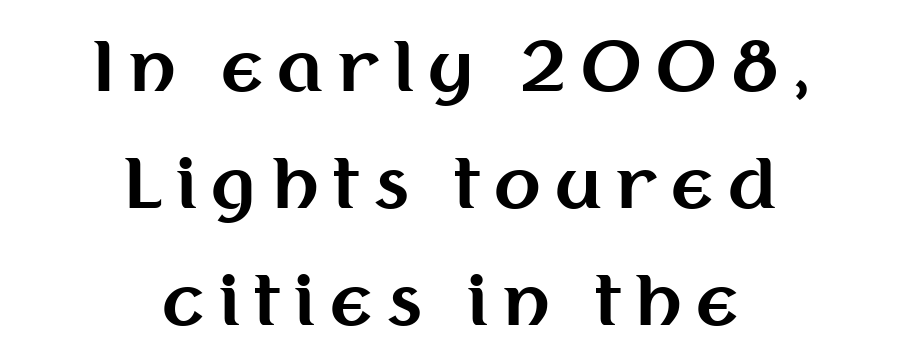
A typesetter would mark this as roman, not italic. Notice how thick the strokes are: this is what a full bold looks like. Caption: multi-line text, centered on the measure. Serifs: no, the terminals of the letterforms are clean. Here the designer chose a conventional face with non-uniform glyph widths.
